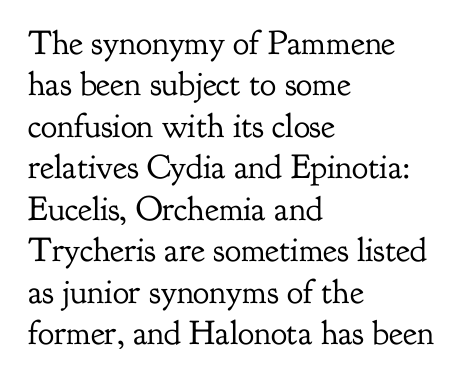
The image shows 34 px regular-weight serif type, upright; set left-aligned, line spacing 1.22x, normal letter spacing, not underlined; low stroke contrast and a small x-height.
